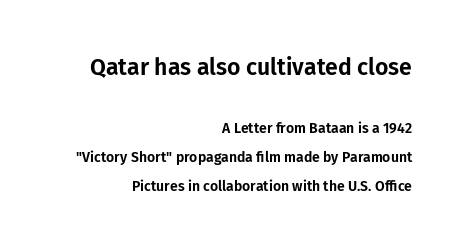
Notice how the stems are strictly vertical — no italics here. The string is rendered with underlining switched off. Is there much room between lines? Yes — plenty of vertical air separates them. Size hierarchy here favors the leading block over the trailing one.
